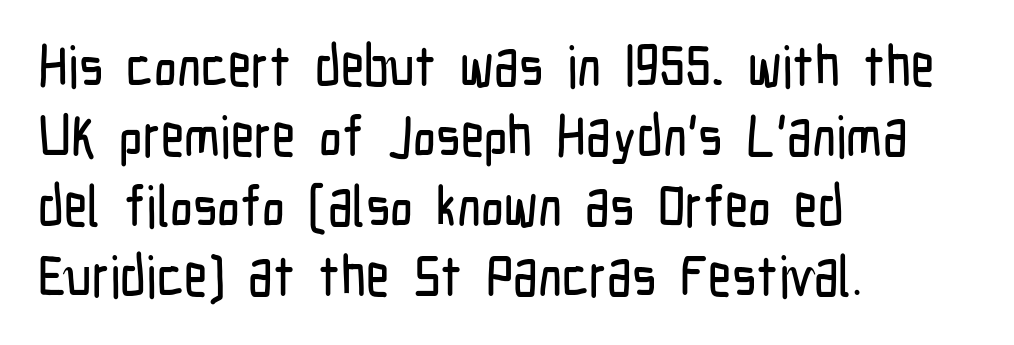
Students, note that the glyphs here touch the page at normal intervals. Decoration check: the copy has no underline. The text block is weighted toward the left margin, trailing off unevenly rightward. Serif or sans? Sans — the stroke terminals are bare. The passage shown is typed in a proportional face where columns would drift.
